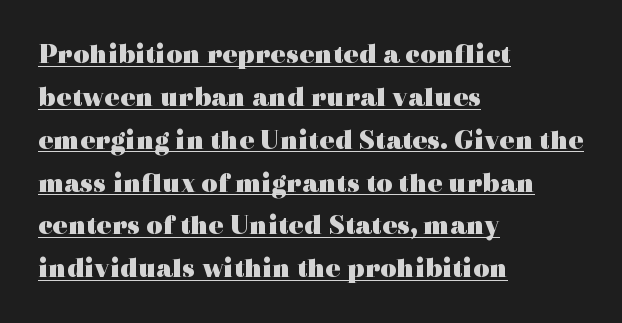
Q: Is the text bold? A: Yes.
Q: Is the text italic (slanted)? A: No, it is upright.
Q: Is the typeface a serif or a sans-serif typeface? A: Serif.
Q: Is the text underlined? A: Yes.
Q: How is the paragraph aligned? A: Left-aligned.
Q: Is the spacing between letters normal or unusually wide? A: Normal.
Q: Is the spacing between lines tight, normal or loose? A: Normal.
Q: Width (condensed, normal, or wide)? A: Wide.
Q: x-height? A: Medium.
Q: Monospaced? A: No.
